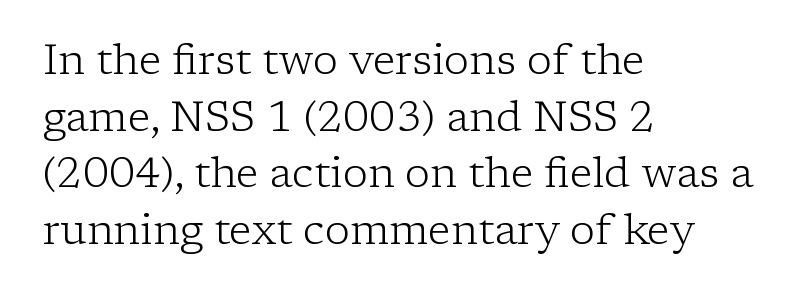
The image shows 42 px light serif type, upright; set left-aligned, normal line spacing (1.35x), normal letter spacing, not underlined; low stroke contrast and a medium x-height.
